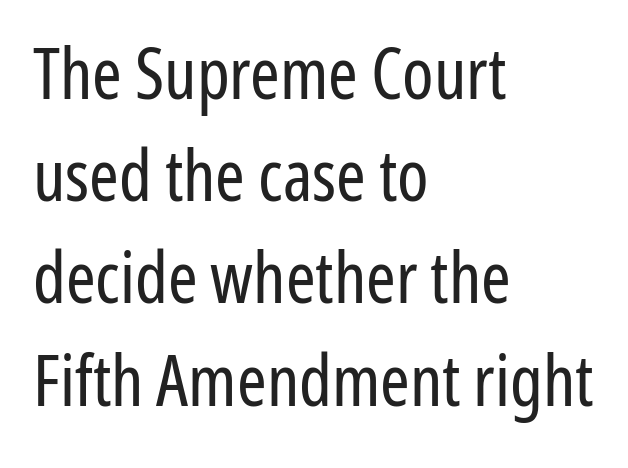
Compared with typical body copy, the letter spacing here is the same. The weight tops out at a normal text grade. A roman cut, with each character standing at attention. Are there feet on the stems? There aren't — it's a sans. You could not count columns in this text — the font is proportionally spaced. The foot of each line stays bare and open.
